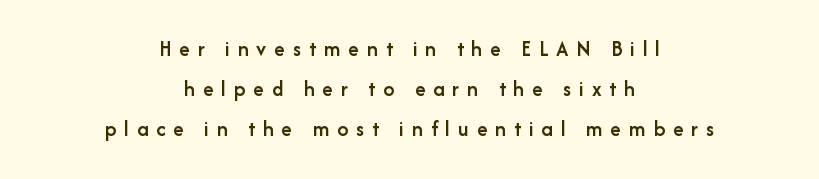
The image shows 22 px text type, upright; set centered, line spacing 1.82x, unusually wide letter spacing (+0.36 em), not underlined.
